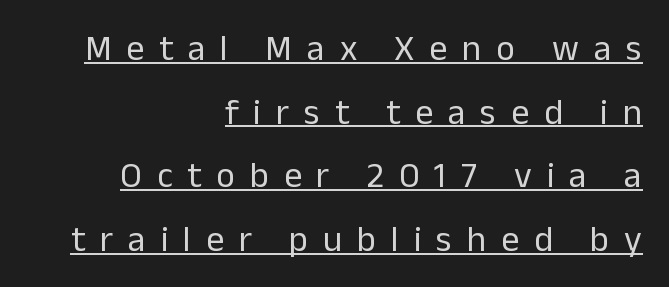
{"serif": "no", "italic": "no", "bold": "no", "weight": "regular", "width": "normal", "stroke_contrast": "low", "x_height": "medium", "monospaced": "no", "underline": "yes", "align": "right", "line_spacing_ratio": 1.77, "letter_spacing": "wide", "letter_spacing_em": 0.41, "glyph_px": 36}
